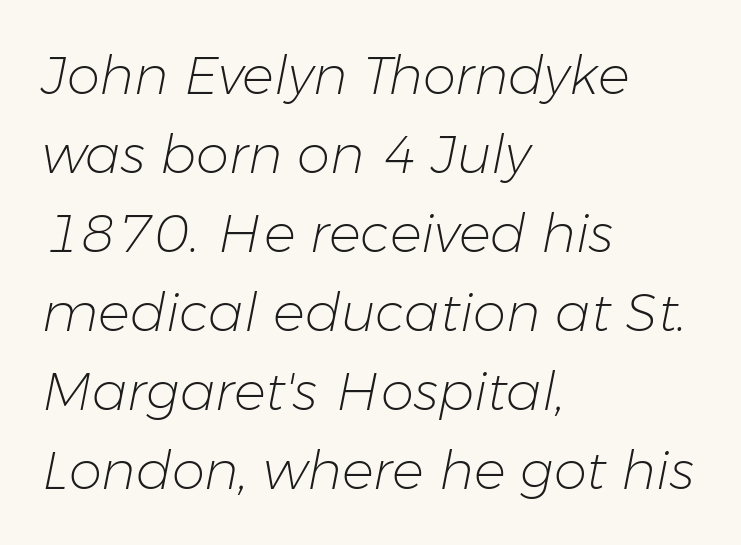
Q: Is the text bold? A: No.
Q: Is the text italic (slanted)? A: Yes, it leans right by about 11 degrees.
Q: Is the text underlined? A: No.
Q: How is the paragraph aligned? A: Left-aligned.
Q: Is the spacing between letters normal or unusually wide? A: Normal.
Q: Is the spacing between lines tight, normal or loose? A: Normal.
Q: Width (condensed, normal, or wide)? A: Normal.
Q: Stroke contrast? A: Low.
Q: x-height? A: Medium.
Q: Monospaced? A: No.
